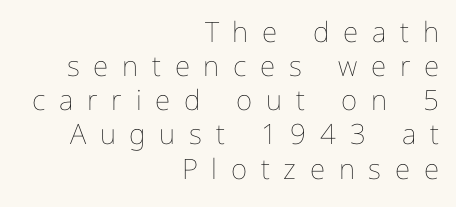
Q: Is the text bold? A: No.
Q: Is the text italic (slanted)? A: No, it is upright.
Q: Is the text underlined? A: No.
Q: How is the paragraph aligned? A: Right-aligned.
Q: Is the spacing between letters normal or unusually wide? A: Unusually wide.
Q: Width (condensed, normal, or wide)? A: Normal.
Q: Stroke contrast? A: Low.
Q: x-height? A: Medium.
Q: Monospaced? A: No.
